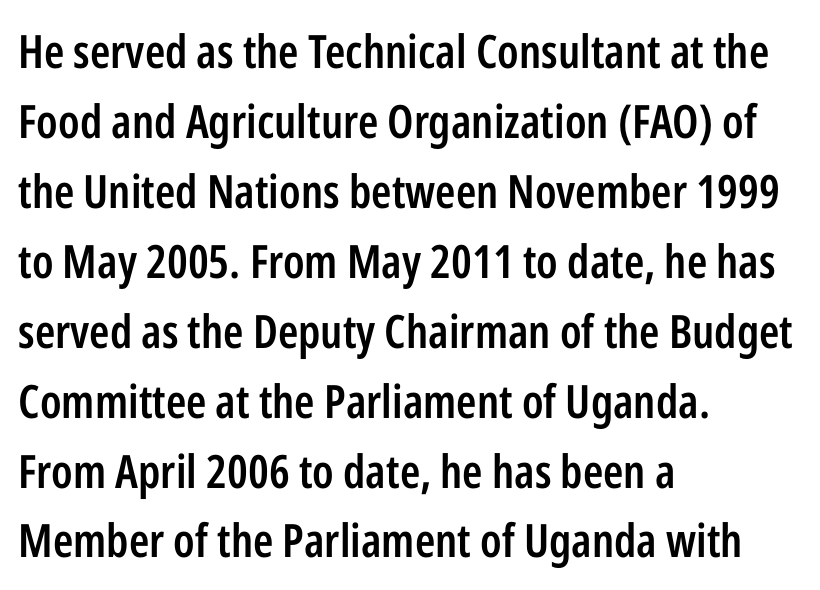
Q: Is the text bold? A: Semi-bold.
Q: Is the text italic (slanted)? A: No, it is upright.
Q: Is the typeface a serif or a sans-serif typeface? A: Sans-serif.
Q: Is the text underlined? A: No.
Q: How is the paragraph aligned? A: Left-aligned.
Q: Is the spacing between letters normal or unusually wide? A: Normal.
Q: Is the spacing between lines tight, normal or loose? A: Normal.
Q: Width (condensed, normal, or wide)? A: Condensed.
Q: Stroke contrast? A: Low.
Q: x-height? A: Medium.
Q: Monospaced? A: No.
